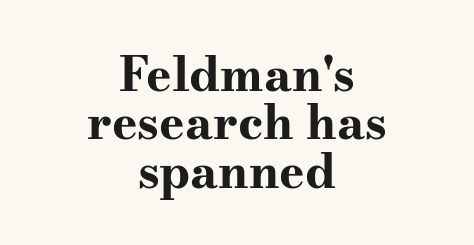
{"serif": "yes", "italic": "no", "bold": "yes", "weight": "bold", "width": "wide", "stroke_contrast": "high", "x_height": "small", "monospaced": "no", "underline": "no", "align": "center", "line_spacing": "tight", "line_spacing_ratio": 1.01, "letter_spacing": "normal", "letter_spacing_em": 0.0, "glyph_px": 48}
